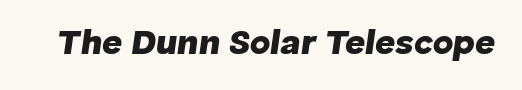
{"italic": "yes", "lean": "right", "slant_degrees": 8, "bold": "yes", "weight": "heavy", "width": "normal", "stroke_contrast": "low", "x_height": "medium", "monospaced": "no", "underline": "no", "letter_spacing": "normal", "letter_spacing_em": 0.0, "glyph_px": 35}
